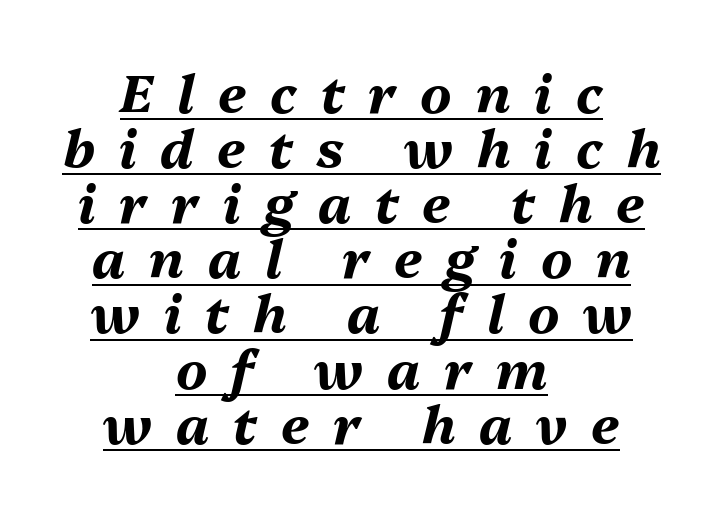
This is oblique type, the kind used for emphasis or titles. Here the designer chose a conventional face with non-uniform glyph widths. How would I describe the line gaps? Narrow and economical. The tracking reads as deliberately expanded to a designer's eye. A continuous stroke trails under the words, as in a hyperlink.
